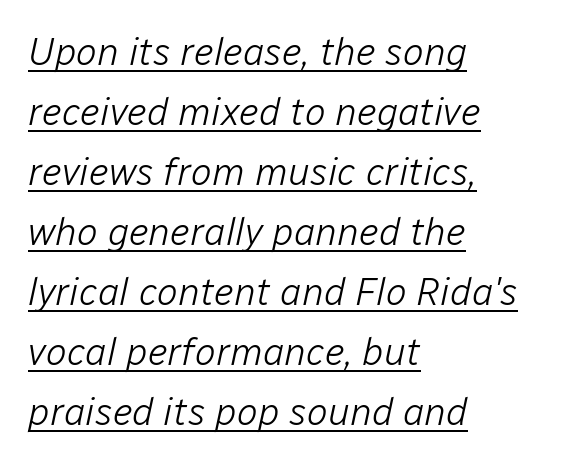
{"italic": "yes", "lean": "right", "slant_degrees": 12, "bold": "no", "weight": "light", "width": "normal", "stroke_contrast": "low", "x_height": "medium", "monospaced": "no", "underline": "yes", "align": "left", "line_spacing": "normal", "line_spacing_ratio": 1.54, "letter_spacing": "normal", "letter_spacing_em": 0.0, "glyph_px": 39}
